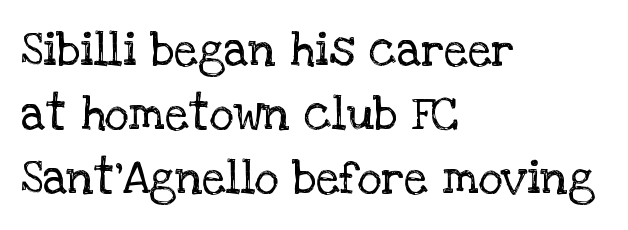
The image shows 47 px regular-weight serif type, upright; set left-aligned, normal line spacing (1.36x), normal letter spacing, not underlined; low stroke contrast and a large x-height.
